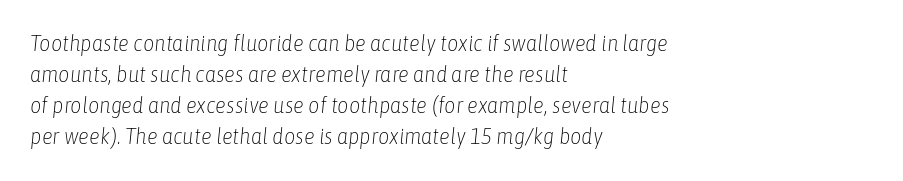
The image shows 22 px text type, italic (leaning right); set left-aligned, normal line spacing (1.41x), normal letter spacing, not underlined.
